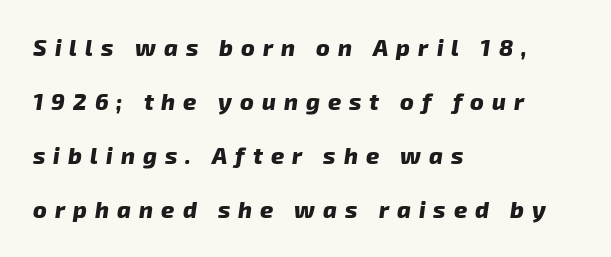
The axis of the letterforms is tilted away from vertical. How are the letters spaced? Widely, with obvious added tracking. Every letter is thick-stroked: bold, no question. Plain, unruled lines of type.
